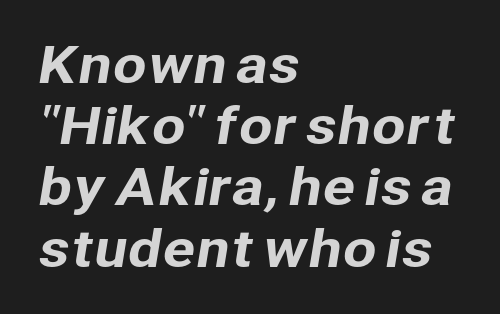
Q: Is the typeface a serif or a sans-serif typeface? A: Sans-serif.
Q: Is the text underlined? A: No.
Q: How is the paragraph aligned? A: Left-aligned.
Q: Is the spacing between letters normal or unusually wide? A: Normal.
Q: Is the spacing between lines tight, normal or loose? A: Normal.
Q: Width (condensed, normal, or wide)? A: Normal.
Q: Stroke contrast? A: Low.
Q: x-height? A: Medium.
Q: Monospaced? A: No.
